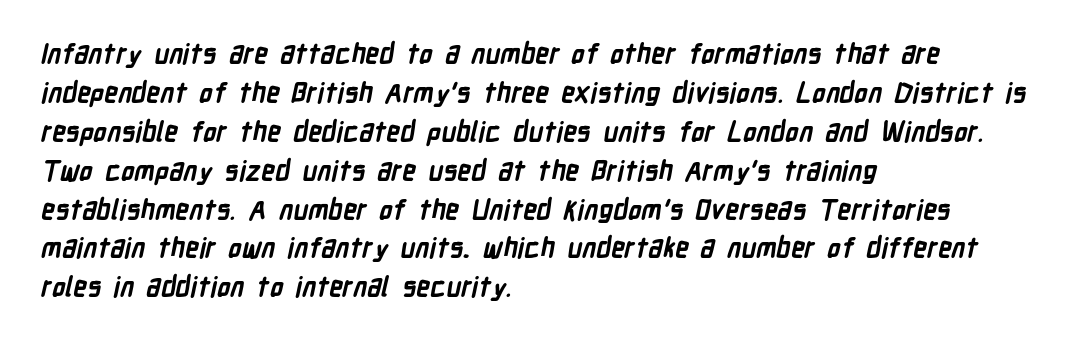
The image shows 27 px bold type; set left-aligned, normal line spacing (1.44x), normal letter spacing, not underlined.
